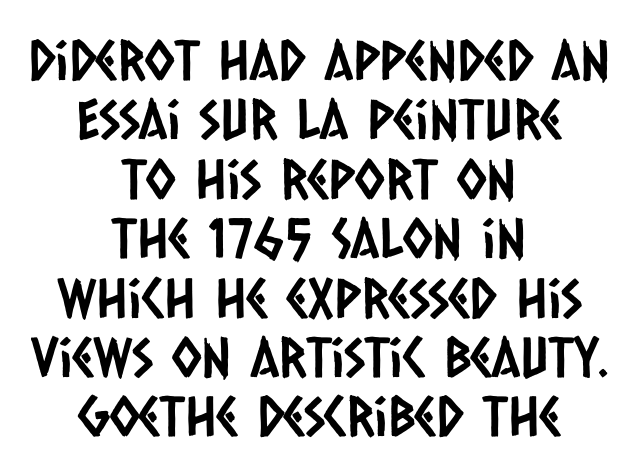
The rendering uses natural spacing where letterforms have individual widths. In CSS terms this would be text-align: center. The glyphs are unaccompanied by any horizontal stroke below them. Letterform terminals end flat and unadorned throughout the passage. The space between consecutive lines is stingy. Nothing unusual about the tracking: characters are spaced as the font intends.
